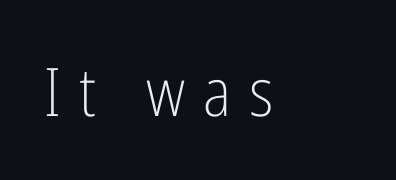
{"serif": "no", "italic": "no", "bold": "no", "weight": "light", "width": "condensed", "stroke_contrast": "low", "x_height": "medium", "monospaced": "no", "underline": "no", "align": "left", "letter_spacing": "wide", "letter_spacing_em": 0.27, "glyph_px": 67}
